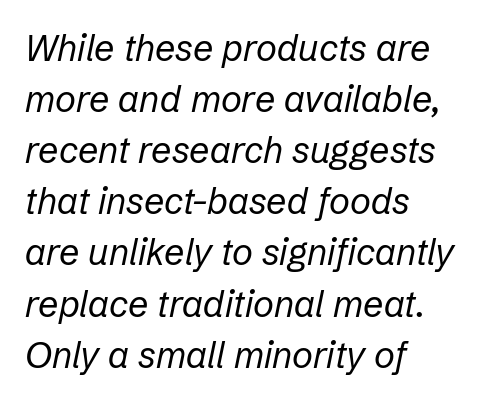
Whoever set this chose a conventional vertical rhythm. What stands out about the letter spacing? Nothing — it is the standard amount. The paragraph has a hard left edge and a soft right edge. The passage shown leans; its letterforms are oblique. These lines are rendered in a variable-pitch font. The strokes are not fattened; the text isn't bold.
